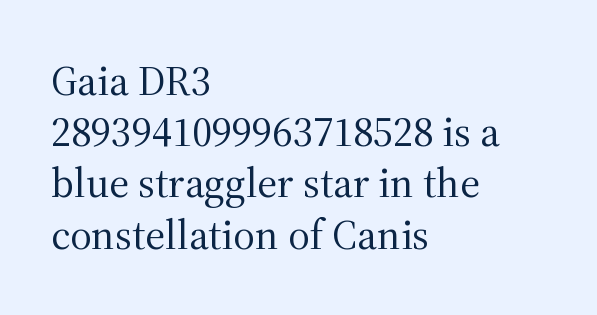
The letters advance in unequal steps, a hallmark of proportional type. Characters follow at the spacing the type designer built in. Clear beneath every line of the passage. Every stem runs plumb, perpendicular to the baseline.
